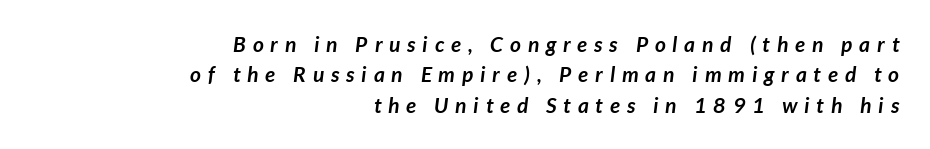
The image shows 21 px bold type, italic (leaning right); set right-aligned, normal line spacing (1.45x), unusually wide letter spacing (+0.33 em), not underlined.
